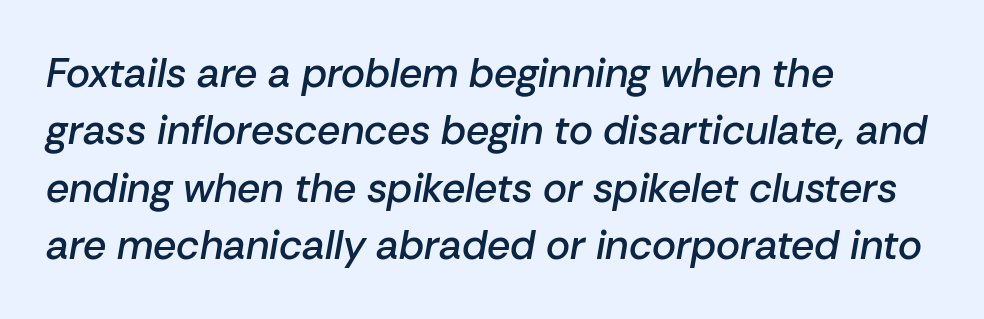
Q: Is the text bold? A: Semi-bold.
Q: Is the text italic (slanted)? A: Yes, it leans right by about 10 degrees.
Q: Is the text underlined? A: No.
Q: How is the paragraph aligned? A: Left-aligned.
Q: Is the spacing between letters normal or unusually wide? A: Normal.
Q: Is the spacing between lines tight, normal or loose? A: Normal.
Q: Width (condensed, normal, or wide)? A: Normal.
Q: Stroke contrast? A: Low.
Q: x-height? A: Medium.
Q: Monospaced? A: No.
